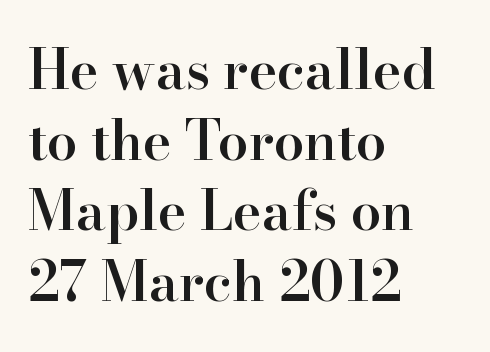
Q: Is the text bold? A: Semi-bold.
Q: Is the text italic (slanted)? A: No, it is upright.
Q: Is the typeface a serif or a sans-serif typeface? A: Serif.
Q: Is the text underlined? A: No.
Q: How is the paragraph aligned? A: Left-aligned.
Q: Is the spacing between letters normal or unusually wide? A: Normal.
Q: Is the spacing between lines tight, normal or loose? A: Normal.
Q: Width (condensed, normal, or wide)? A: Normal.
Q: Stroke contrast? A: High.
Q: x-height? A: Small.
Q: Monospaced? A: No.
